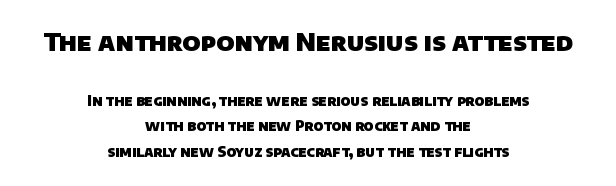
The letters are bold, with thick, heavy strokes. This sample uses plain, unmodified letter spacing. Quick note: underline off. Each line is balanced around a shared central axis. Compare the two chunks: the upper has the greater cap height.
